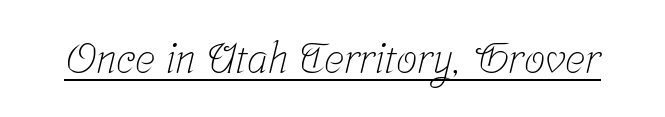
Has an underline been added? It has. The passage shown is typed in a proportional face where columns would drift. A serif font was chosen for this passage. Nothing heavy about these letters — not bold at all.
